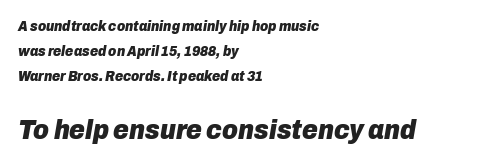
Weight check: bold — yes, fully. Words float on clear page, feet unadorned. There's an unmistakable incline to the writing here. Does extra space separate the letters? No, they use regular spacing. Scale increases going downward across the two blocks.
